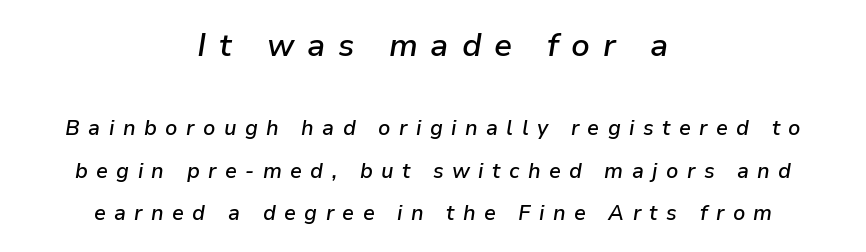
Q: Is the text bold? A: Semi-bold.
Q: Is the text italic (slanted)? A: Yes, it leans right by about 9 degrees.
Q: Is the text underlined? A: No.
Q: How is the paragraph aligned? A: Centered.
Q: Is the spacing between letters normal or unusually wide? A: Unusually wide.
Q: Is the spacing between lines tight, normal or loose? A: Loose.
Q: Which block of text is set in a larger size, the first (top) or the second (bottom)? A: The first (top) one.
Q: Width (condensed, normal, or wide)? A: Normal.
Q: Stroke contrast? A: Low.
Q: x-height? A: Medium.
Q: Monospaced? A: No.
